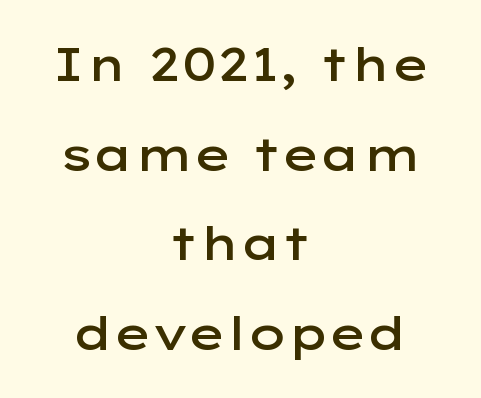
The image shows 46 px semibold, wide sans-serif type, upright; set centered, loose line spacing (1.95x), normal letter spacing, not underlined; low stroke contrast and a medium x-height.
